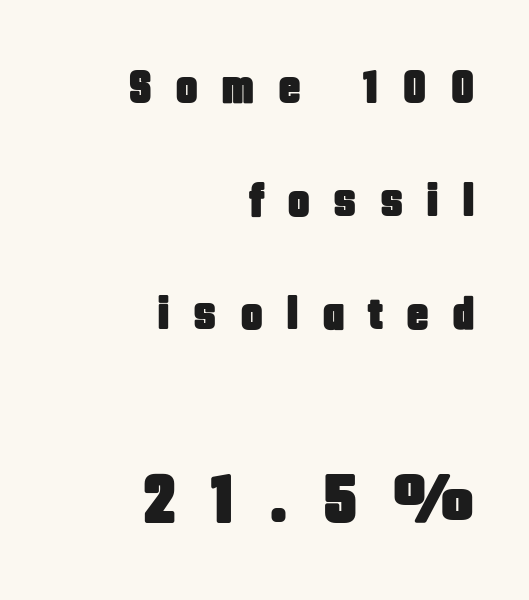
{"serif": "no", "italic": "no", "width": "condensed", "stroke_contrast": "low", "x_height": "large", "monospaced": "no", "underline": "no", "align": "right", "line_spacing": "loose", "line_spacing_ratio": 2.42, "letter_spacing": "wide", "letter_spacing_em": 0.49, "larger_block": "second", "size_ratio": 1.49, "glyph_px": 70}
